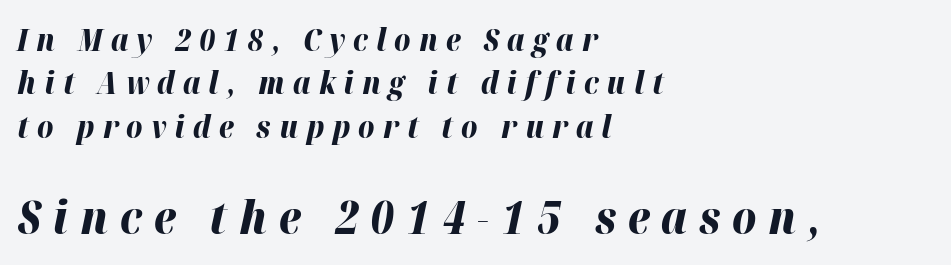
{"italic": "yes", "lean": "right", "slant_degrees": 12, "bold": "yes", "weight": "bold", "width": "normal", "stroke_contrast": "high", "x_height": "medium", "monospaced": "no", "underline": "no", "align": "left", "line_spacing": "normal", "line_spacing_ratio": 1.4, "letter_spacing": "wide", "letter_spacing_em": 0.26, "larger_block": "second", "size_ratio": 1.48, "glyph_px": 46}
